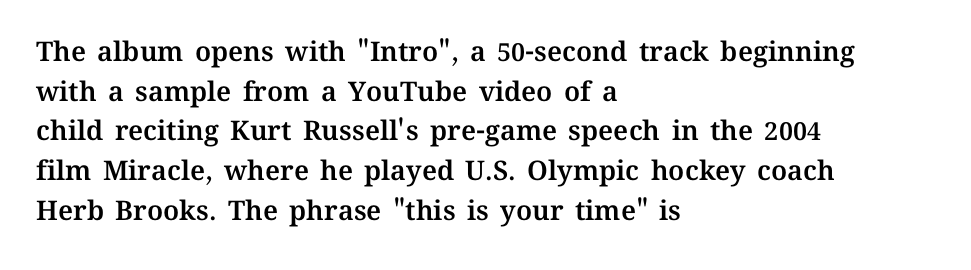
Reading down the column, the eye jumps a familiar distance to each next line. The gaps between neighbouring characters are ordinary and unremarkable. Every character sits straight up, as roman type does. These lines stack with their left ends in a neat column. Bare-footed words on every line.
